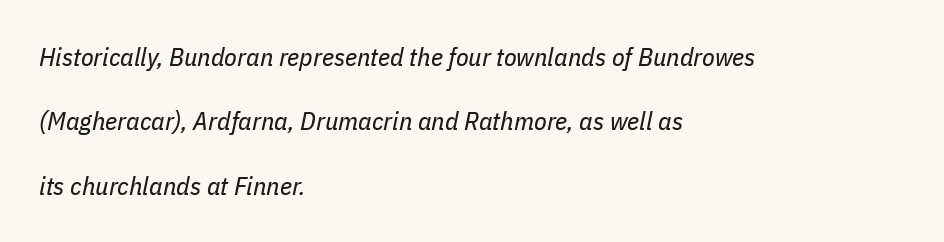
{"italic": "yes", "lean": "right", "slant_degrees": 11, "bold": "no", "underline": "no", "align": "left", "line_spacing": "loose", "line_spacing_ratio": 2.48, "letter_spacing": "normal", "letter_spacing_em": 0.0, "glyph_px": 26}
